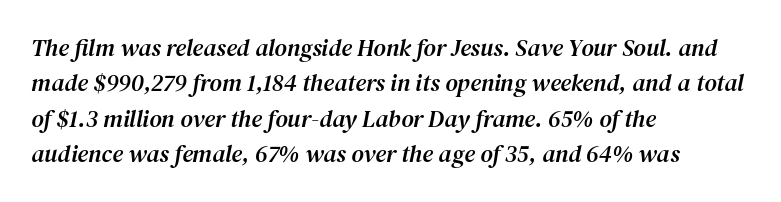
{"italic": "yes", "lean": "right", "slant_degrees": 12, "underline": "no", "align": "left", "line_spacing": "normal", "line_spacing_ratio": 1.47, "letter_spacing": "normal", "letter_spacing_em": 0.0, "glyph_px": 24}
